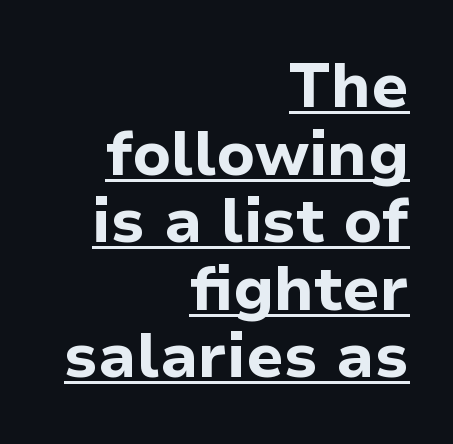
Think of a printed novel: that variable character pitch is what you see here. A typesetter would call this zero additional tracking. Examine the stroke ends and you'll find no serifs. Students, observe the line beneath the letters — that is underlining. The passage is arranged like a letterhead date or caption credit — flush right.
